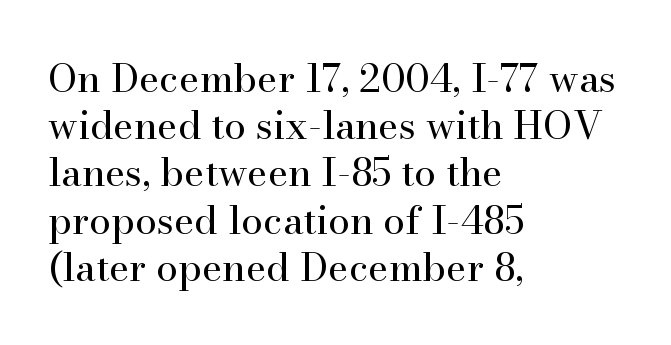
Every character sits straight up, as roman type does. The foot of each line stays bare and open. Does the copy run flush right? No — it runs flush left. The face used here is seriffed, in the tradition of book romans. The passage shown has conventional tracking throughout. Think of a printed novel: that variable character pitch is what you see here.
